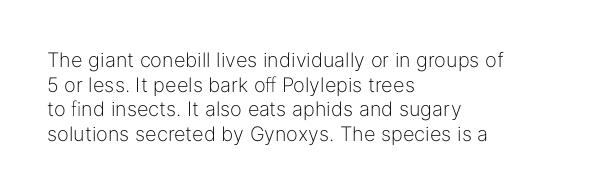
Casual observation: everything's shoved over to the left. This is not heavy type; no bold has been used. Italic? Not at all — the glyphs are vertical. The space beneath each line is pristine and unruled. No extra tracking has been applied to these lines.
